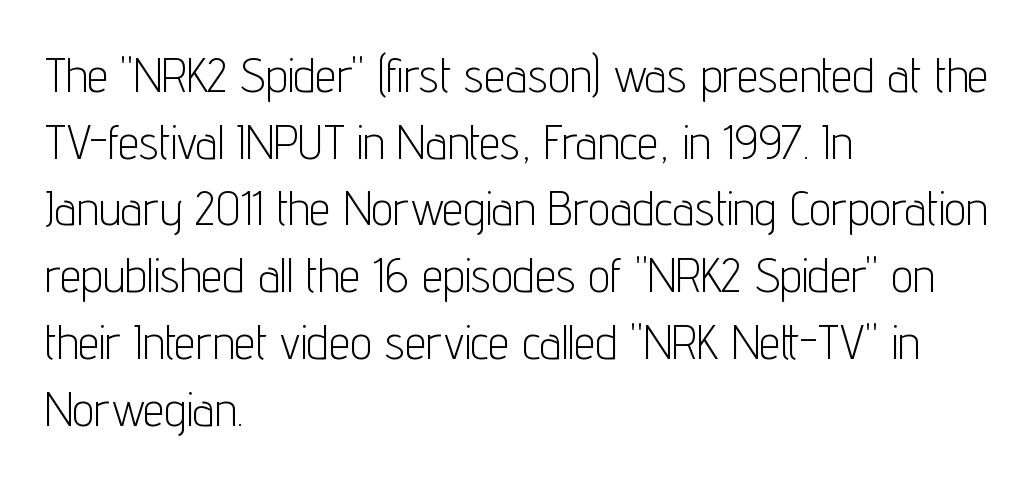
{"serif": "no", "italic": "no", "bold": "no", "weight": "light", "width": "condensed", "stroke_contrast": "low", "x_height": "medium", "monospaced": "no", "underline": "no", "align": "left", "line_spacing": "normal", "line_spacing_ratio": 1.39, "letter_spacing": "normal", "letter_spacing_em": 0.0, "glyph_px": 48}
